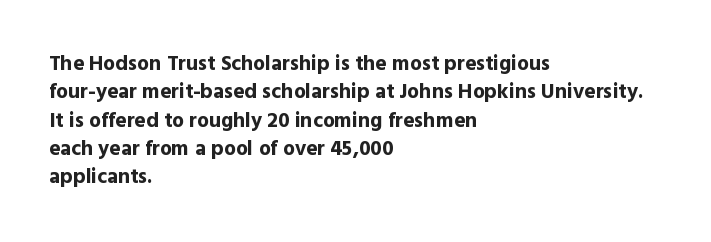
Q: Is the text bold? A: Yes.
Q: Is the text italic (slanted)? A: No, it is upright.
Q: Is the text underlined? A: No.
Q: How is the paragraph aligned? A: Left-aligned.
Q: Is the spacing between letters normal or unusually wide? A: Normal.
Q: Is the spacing between lines tight, normal or loose? A: Normal.
